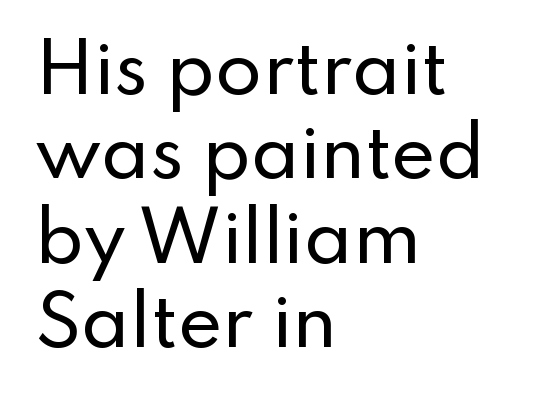
{"serif": "no", "italic": "no", "width": "normal", "stroke_contrast": "low", "x_height": "small", "monospaced": "no", "underline": "no", "align": "left", "line_spacing_ratio": 1.24, "letter_spacing": "normal", "letter_spacing_em": 0.0, "glyph_px": 68}
